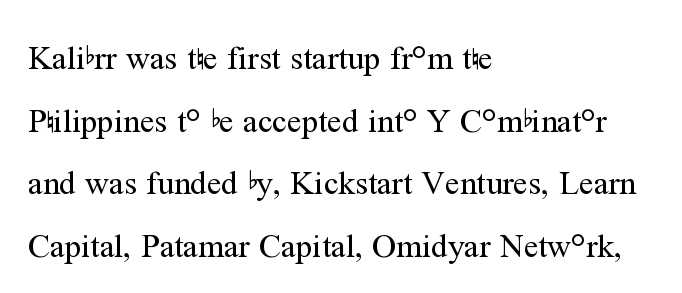
Does the leading feel generous? Absolutely, it's lavish. Examine the stroke ends and you'll spot serifs. The letters sit at their default tracking, neither squeezed nor spread. Ordinary non-slanted type is in use.
